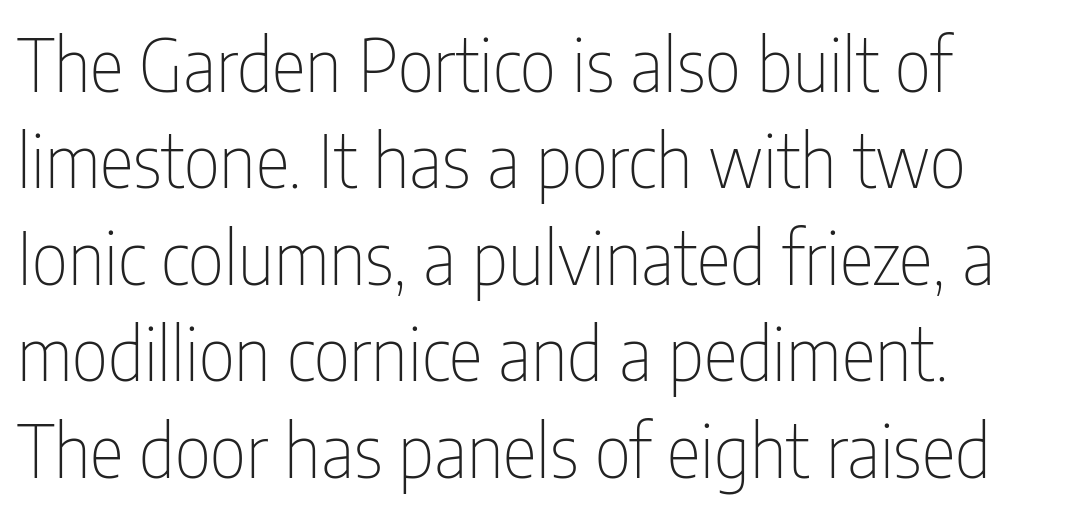
The image shows 72 px thin, condensed sans-serif type, upright; set left-aligned, normal line spacing (1.34x), normal letter spacing, not underlined; low stroke contrast and a medium x-height.
